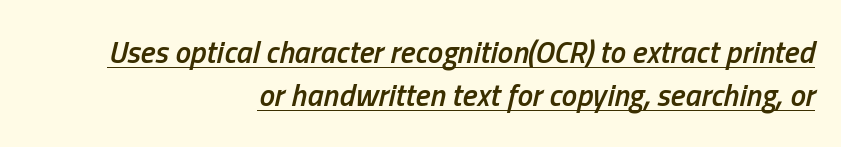
Typeset ragged left — the right edge is the straight one. Nothing unusual about the tracking: characters are spaced as the font intends. Is there much room between lines? A standard amount, neither cramped nor airy. The lettering is marked with a stroke running underneath it.
